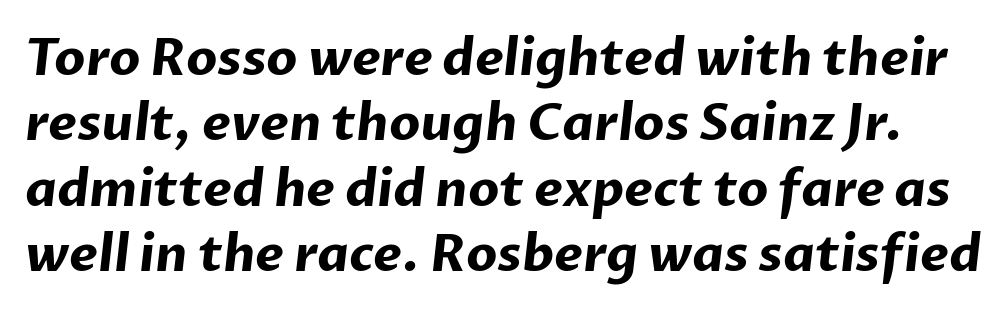
The image shows 50 px bold sans-serif type; set normal line spacing (1.31x), normal letter spacing, not underlined; low stroke contrast and a medium x-height.
